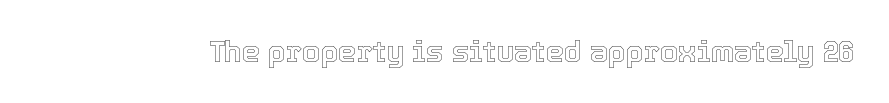
{"italic": "no", "width": "normal", "x_height": "medium", "monospaced": "no", "underline": "no", "letter_spacing": "normal", "letter_spacing_em": 0.0, "glyph_px": 29}
